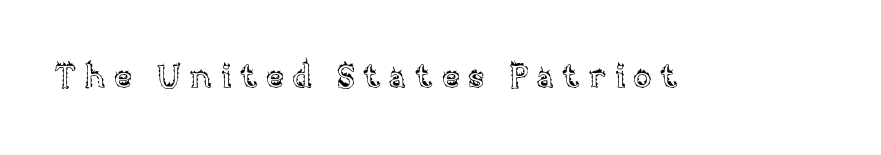
The image shows 33 px text type, upright; set unusually wide letter spacing (+0.26 em), not underlined; a large x-height.
